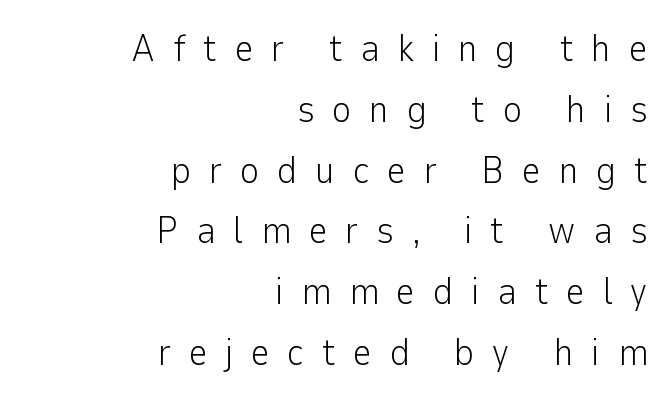
Spacing between characters has been opened up far beyond the box default. Unlike italic type, these characters show no tilt at all. Unlike a traditional serif, this face leaves its strokes unadorned. Does the copy run flush right? Yes — the right margin is perfectly even. The font is comparable to plain body text, perhaps lighter.
